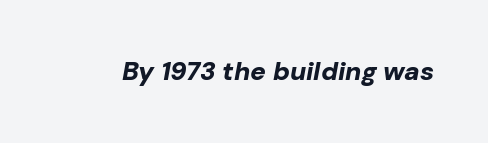
Q: Is the text bold? A: Yes.
Q: Is the text italic (slanted)? A: Yes, it leans right by about 10 degrees.
Q: Is the text underlined? A: No.
Q: Is the spacing between letters normal or unusually wide? A: Normal.
